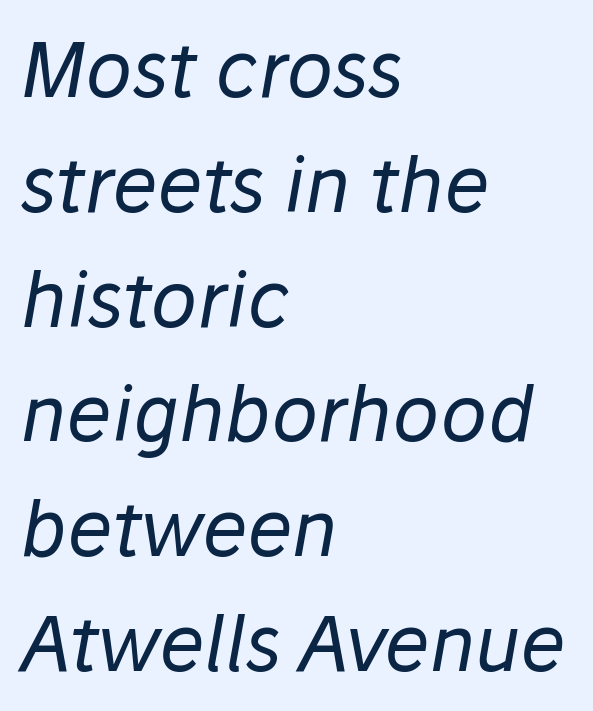
The image shows 76 px regular-weight type, italic (leaning right); set left-aligned, normal line spacing (1.51x), normal letter spacing, not underlined; low stroke contrast and a medium x-height.
